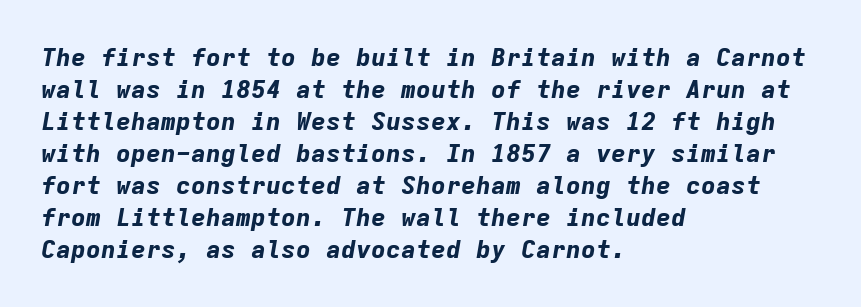
In CSS terms this would be text-align: left. A clean baseline with only descenders dipping below it. The axis of the letterforms is tilted away from vertical. The typesetting leans heavy: a genuine bold.
